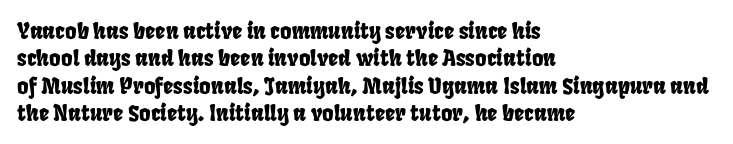
{"underline": "no", "align": "left", "line_spacing_ratio": 1.24, "letter_spacing": "normal", "letter_spacing_em": 0.0, "glyph_px": 22}
